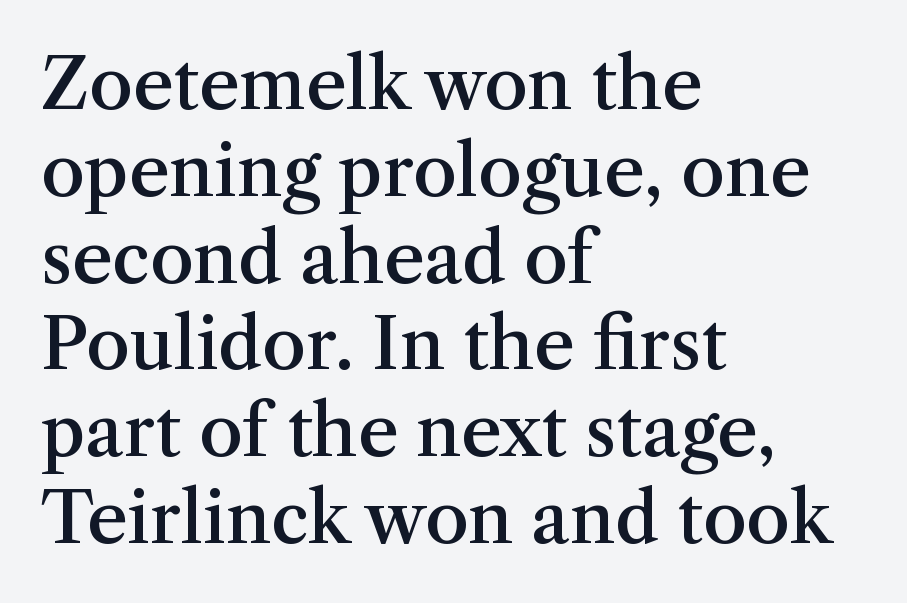
Q: Is the text bold? A: Semi-bold.
Q: Is the text italic (slanted)? A: No, it is upright.
Q: Is the typeface a serif or a sans-serif typeface? A: Serif.
Q: Is the text underlined? A: No.
Q: How is the paragraph aligned? A: Left-aligned.
Q: Is the spacing between letters normal or unusually wide? A: Normal.
Q: Width (condensed, normal, or wide)? A: Normal.
Q: Stroke contrast? A: Medium.
Q: x-height? A: Medium.
Q: Monospaced? A: No.
